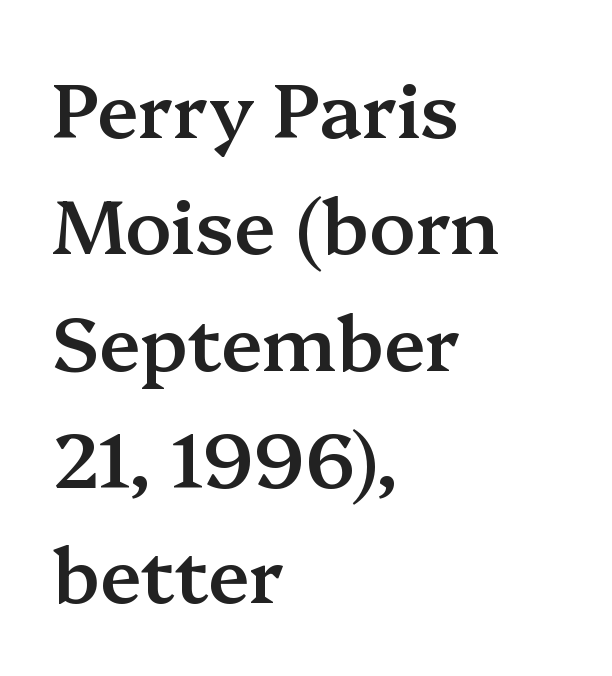
The image shows 76 px semibold serif type, upright; set left-aligned, normal line spacing (1.53x), normal letter spacing, not underlined; medium stroke contrast and a medium x-height.
